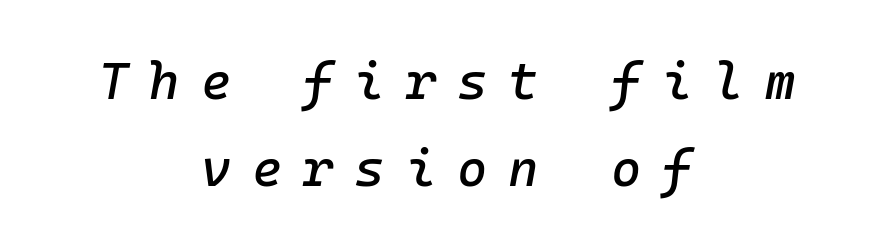
Each row of text sits above clean, open space. Horizontally, the lines are justified to the midpoint only. The letterforms stand isolated, each surrounded by extra space. Summary of vertical rhythm: regular, with standard interline spacing.
